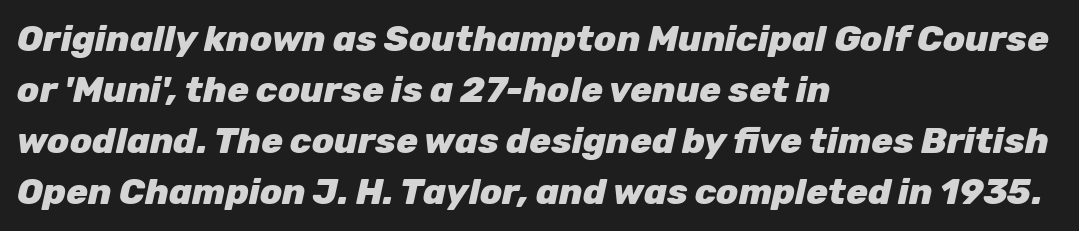
Q: Is the text bold? A: Yes.
Q: Is the text italic (slanted)? A: Yes, it leans right by about 12 degrees.
Q: Is the text underlined? A: No.
Q: How is the paragraph aligned? A: Left-aligned.
Q: Is the spacing between letters normal or unusually wide? A: Normal.
Q: Is the spacing between lines tight, normal or loose? A: Normal.
Q: Width (condensed, normal, or wide)? A: Normal.
Q: Stroke contrast? A: Low.
Q: x-height? A: Medium.
Q: Monospaced? A: No.
